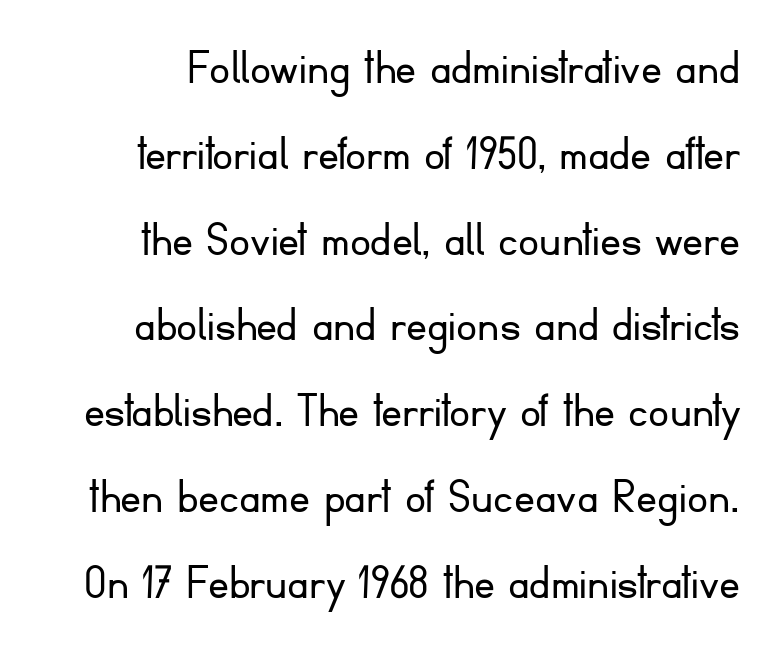
This rendering features lettering with no underline. Students, observe: this is what conventionally led text looks like. The typesetting does not lean heavy: it is not bold. Notice how the stems are strictly vertical — no italics here.
